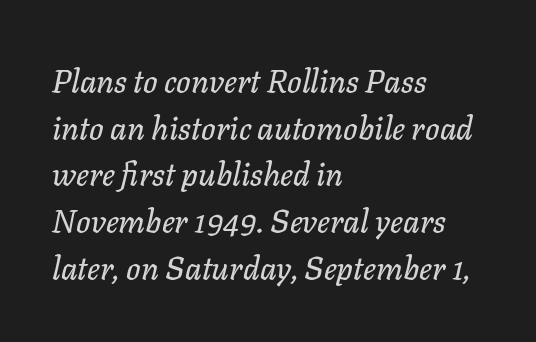
Italic: yes, the glyphs are oblique. Underline: absent. These lines sit exactly where default settings would place them. Students, note that the glyphs here touch the page at normal intervals. Think of a printed novel: that variable character pitch is what you see here. Each line starts at the same left margin while the right side varies.
